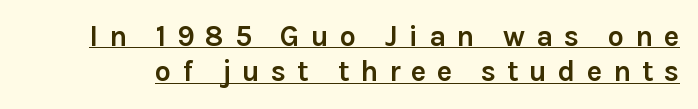
The image shows 29 px semibold sans-serif type, upright; set line spacing 1.22x, unusually wide letter spacing (+0.37 em), underlined; low stroke contrast and a medium x-height.
